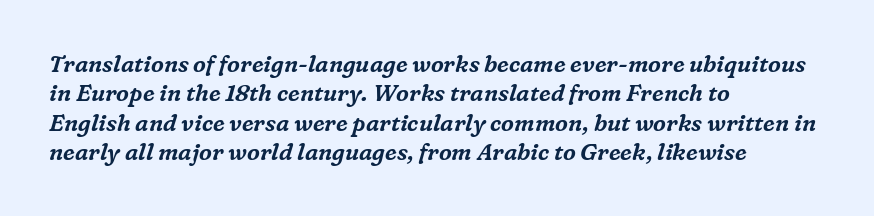
{"italic": "yes", "lean": "right", "slant_degrees": 16, "underline": "no", "align": "left", "line_spacing": "normal", "line_spacing_ratio": 1.28, "letter_spacing": "normal", "letter_spacing_em": 0.0, "glyph_px": 23}
